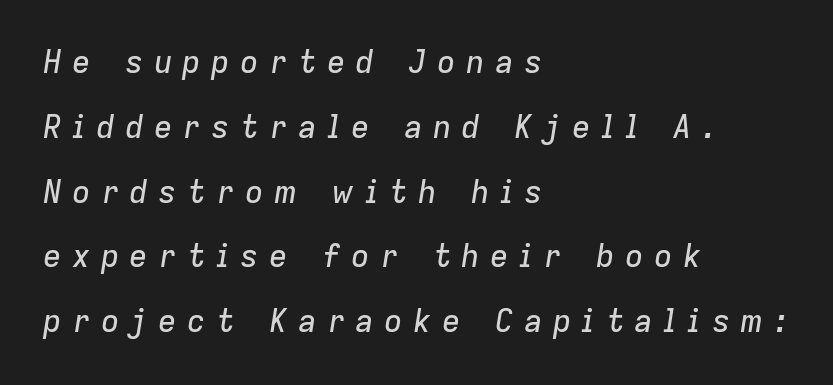
Q: Is the text italic (slanted)? A: Yes, it leans right by about 9 degrees.
Q: Is the text underlined? A: No.
Q: How is the paragraph aligned? A: Left-aligned.
Q: Is the spacing between letters normal or unusually wide? A: Unusually wide.
Q: Is the spacing between lines tight, normal or loose? A: Loose.
Q: Width (condensed, normal, or wide)? A: Normal.
Q: Stroke contrast? A: Low.
Q: x-height? A: Medium.
Q: Monospaced? A: No.
